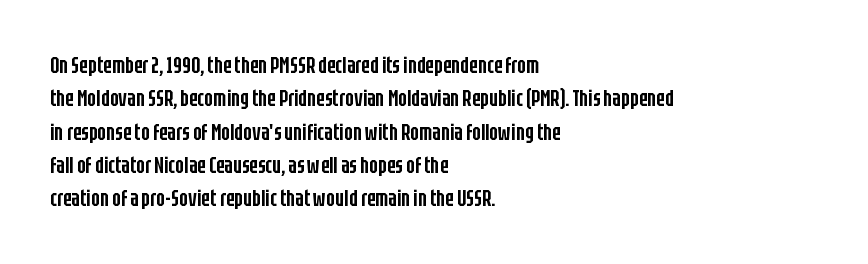
Q: Is the text bold? A: Semi-bold.
Q: Is the text italic (slanted)? A: No, it is upright.
Q: Is the text underlined? A: No.
Q: How is the paragraph aligned? A: Left-aligned.
Q: Is the spacing between letters normal or unusually wide? A: Normal.
Q: Is the spacing between lines tight, normal or loose? A: Normal.
